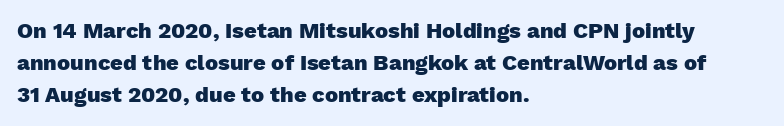
The image shows 22 px bold type, upright; set left-aligned, normal line spacing (1.46x), normal letter spacing, not underlined.
